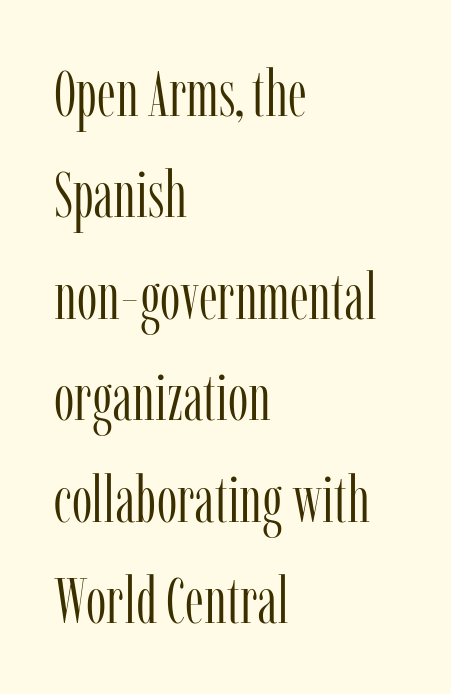
{"serif": "yes", "italic": "no", "bold": "no", "weight": "light", "width": "condensed", "stroke_contrast": "low", "x_height": "medium", "monospaced": "no", "underline": "no", "align": "left", "line_spacing": "normal", "line_spacing_ratio": 1.56, "letter_spacing": "normal", "letter_spacing_em": 0.0, "glyph_px": 65}
